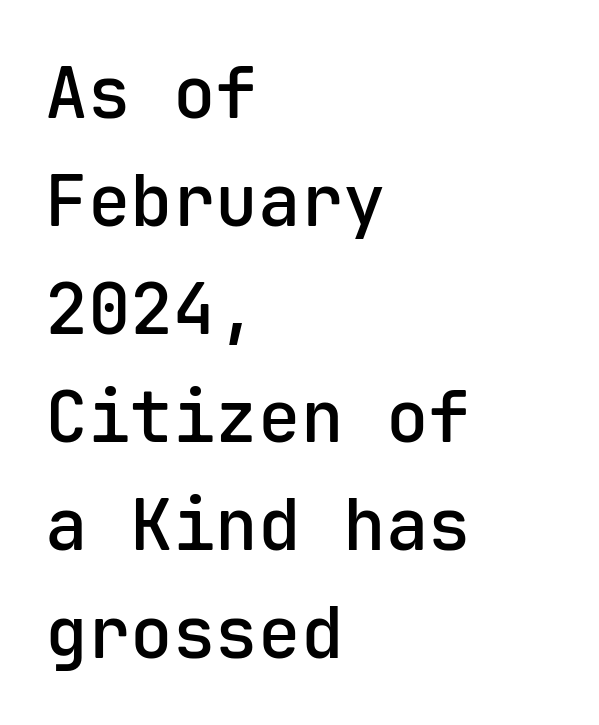
The image shows 71 px semibold sans-serif type, upright, monospaced; set left-aligned, normal line spacing (1.52x), normal letter spacing, not underlined; low stroke contrast and a medium x-height.
